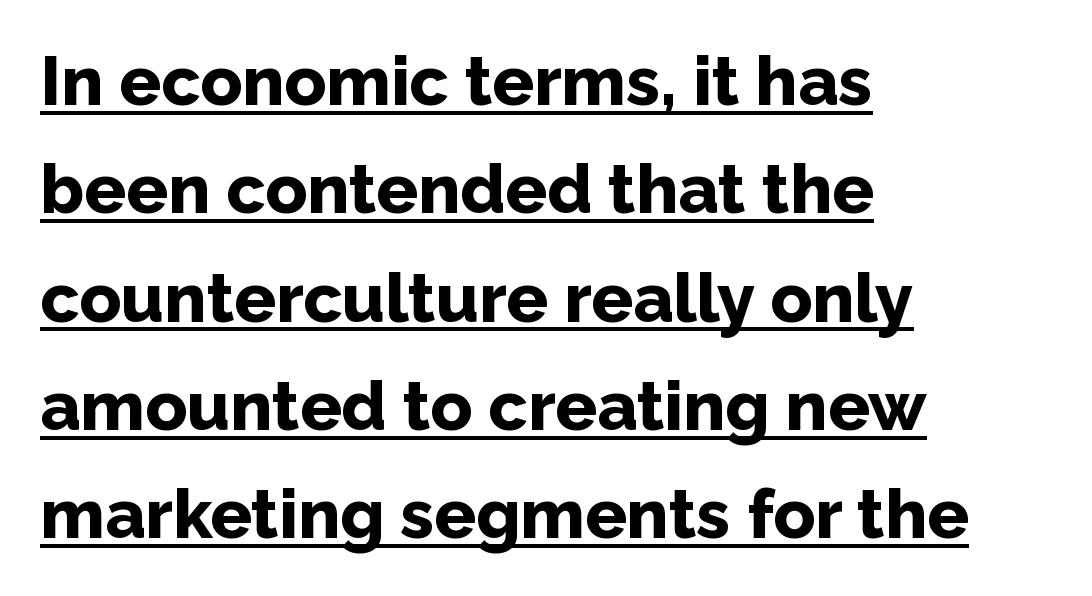
The image shows 69 px bold sans-serif type, upright; set left-aligned, normal line spacing (1.57x), normal letter spacing, underlined; low stroke contrast and a medium x-height.
